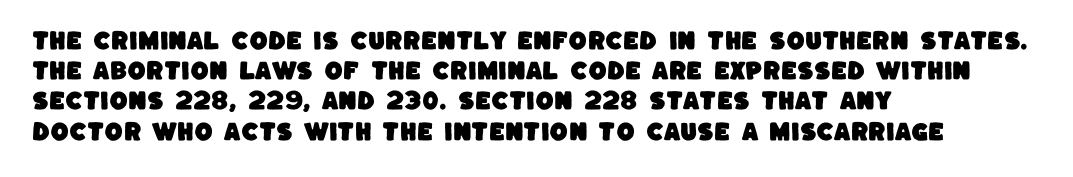
Q: Is the text underlined? A: No.
Q: How is the paragraph aligned? A: Left-aligned.
Q: Is the spacing between letters normal or unusually wide? A: Normal.
Q: Is the spacing between lines tight, normal or loose? A: Normal.
